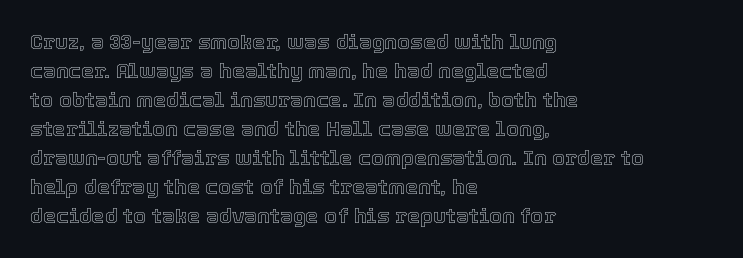
Q: Is the text italic (slanted)? A: No, it is upright.
Q: Is the text underlined? A: No.
Q: How is the paragraph aligned? A: Left-aligned.
Q: Is the spacing between letters normal or unusually wide? A: Normal.
Q: Is the spacing between lines tight, normal or loose? A: Normal.
